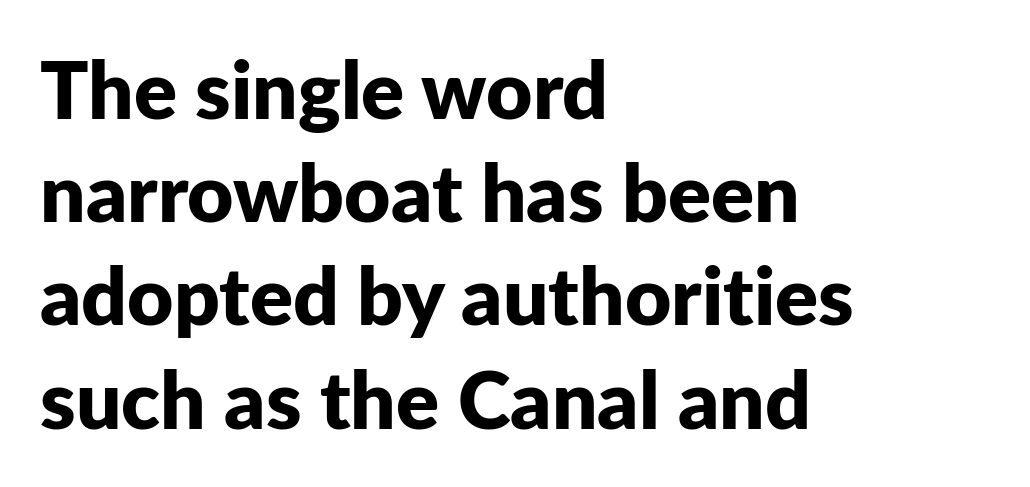
Q: Is the text bold? A: Yes.
Q: Is the text italic (slanted)? A: No, it is upright.
Q: Is the typeface a serif or a sans-serif typeface? A: Sans-serif.
Q: Is the text underlined? A: No.
Q: How is the paragraph aligned? A: Left-aligned.
Q: Is the spacing between letters normal or unusually wide? A: Normal.
Q: Is the spacing between lines tight, normal or loose? A: Normal.
Q: Width (condensed, normal, or wide)? A: Normal.
Q: Stroke contrast? A: Low.
Q: x-height? A: Medium.
Q: Monospaced? A: No.
